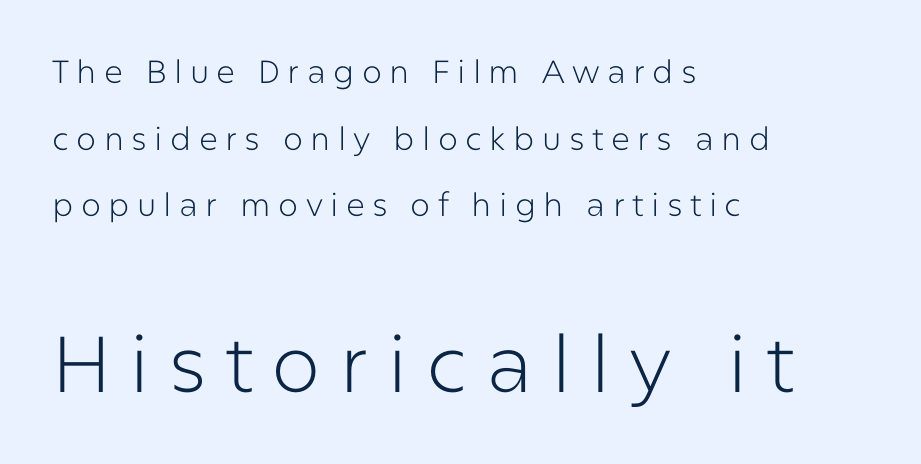
The image shows 79 px light sans-serif type, upright; set left-aligned, loose line spacing (2.08x), unusually wide letter spacing (+0.23 em), not underlined; the second (bottom) block is 2.47x larger; low stroke contrast and a medium x-height.
